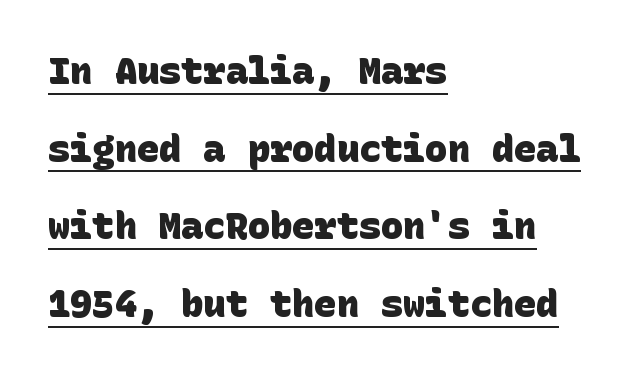
The image shows 37 px heavy sans-serif type; set left-aligned, loose line spacing (2.1x), normal letter spacing, underlined; low stroke contrast and a large x-height.
